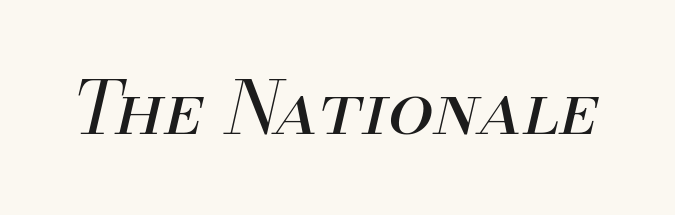
{"italic": "yes", "lean": "right", "slant_degrees": 13, "bold": "no", "weight": "regular", "width": "normal", "stroke_contrast": "medium", "x_height": "small", "monospaced": "no", "underline": "no", "letter_spacing": "normal", "letter_spacing_em": 0.0, "glyph_px": 73}
